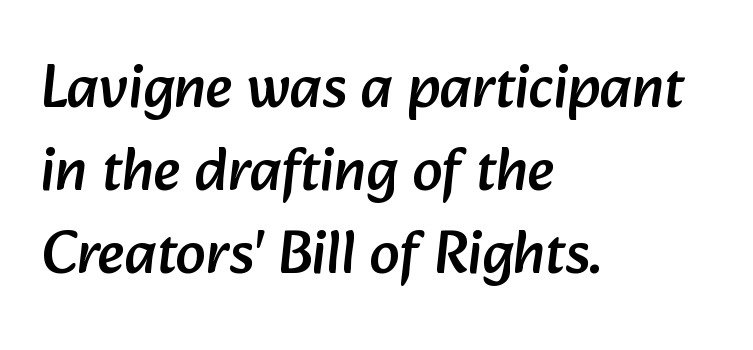
Varying glyph widths throughout — classic text-font behaviour. Serif or sans? Sans — the stroke terminals are bare. Underlining? Definitely not there. The passage is arranged the way most books set body copy — flush left.
